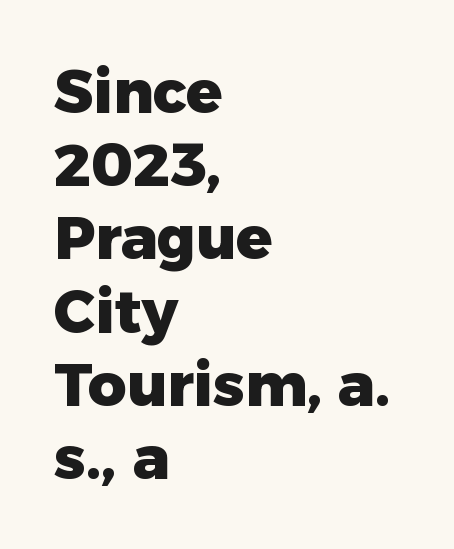
The passage is arranged the way most books set body copy — flush left. The words here are not underlined. When letters stand straight like this, we call the style roman or upright. You'd pick this weight for a headline — it's a proper bold.
